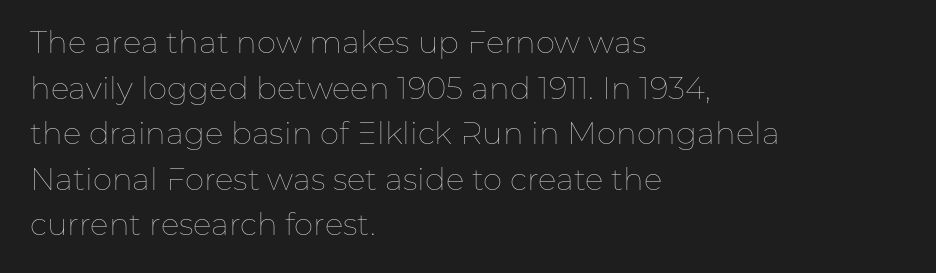
{"italic": "no", "bold": "no", "weight": "thin", "width": "normal", "stroke_contrast": "low", "x_height": "medium", "monospaced": "no", "underline": "no", "align": "left", "line_spacing": "normal", "line_spacing_ratio": 1.47, "letter_spacing": "normal", "letter_spacing_em": 0.0, "glyph_px": 31}
